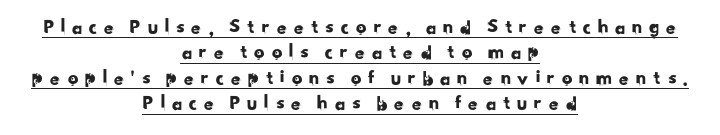
The image shows 21 px text type; set centered, line spacing 1.21x, unusually wide letter spacing (+0.25 em), underlined.
